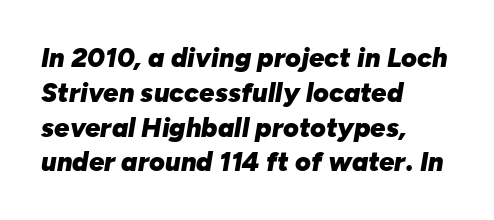
{"italic": "yes", "lean": "right", "slant_degrees": 10, "bold": "yes", "underline": "no", "align": "left", "line_spacing": "normal", "line_spacing_ratio": 1.29, "letter_spacing": "normal", "letter_spacing_em": 0.0, "glyph_px": 27}
